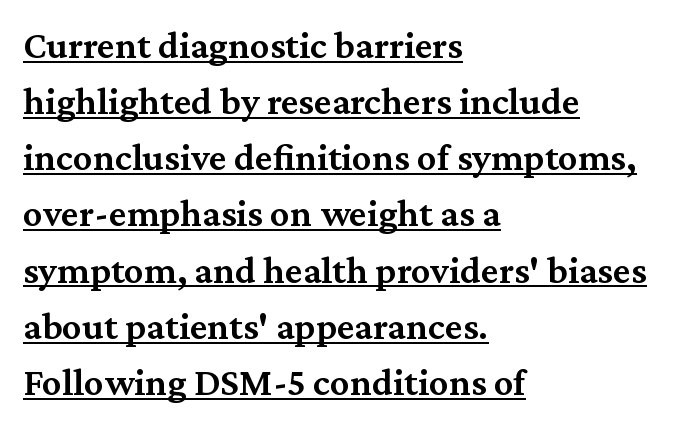
{"serif": "yes", "italic": "no", "bold": "semi", "weight": "semibold", "width": "normal", "stroke_contrast": "medium", "x_height": "medium", "monospaced": "no", "underline": "yes", "align": "left", "line_spacing": "normal", "line_spacing_ratio": 1.44, "letter_spacing": "normal", "letter_spacing_em": 0.0, "glyph_px": 39}
